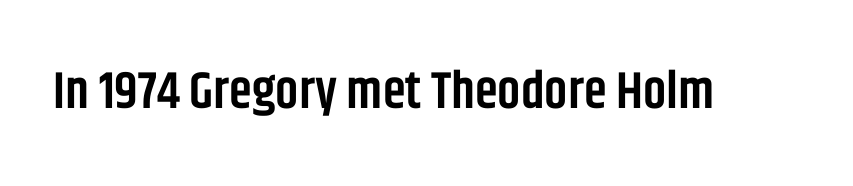
{"serif": "no", "italic": "no", "bold": "semi", "weight": "semibold", "width": "condensed", "stroke_contrast": "low", "x_height": "large", "monospaced": "no", "underline": "no", "letter_spacing": "normal", "letter_spacing_em": 0.0, "glyph_px": 52}
